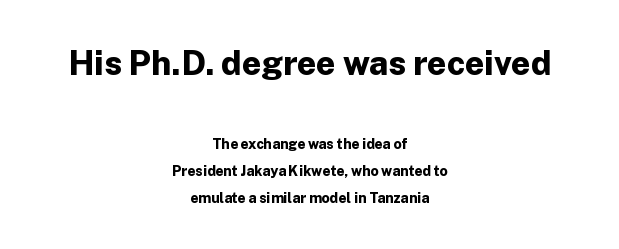
Leading: increased. Its strokes are broad and dark, the hallmark of bold type. Glyph-to-glyph distance matches everyday printed text. Both edges are ragged and mirror each other, which tells us the setting is centered. The rendering shrinks the type as you move from the upper chunk to the lower. Type style note: lacks serifs.
